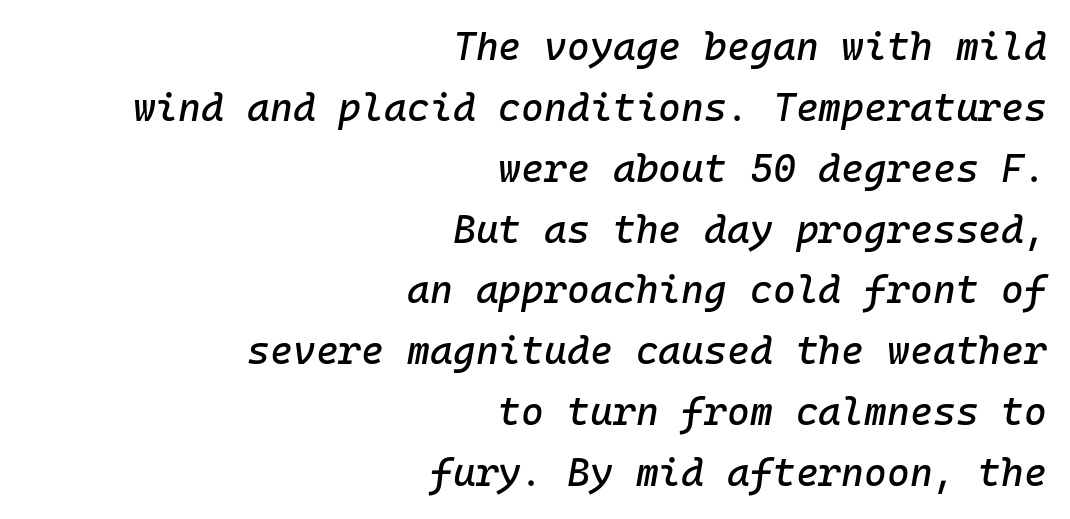
{"italic": "yes", "lean": "right", "slant_degrees": 10, "width": "normal", "stroke_contrast": "low", "x_height": "medium", "monospaced": "yes", "underline": "no", "align": "right", "line_spacing": "normal", "line_spacing_ratio": 1.56, "letter_spacing": "normal", "letter_spacing_em": 0.0, "glyph_px": 39}
